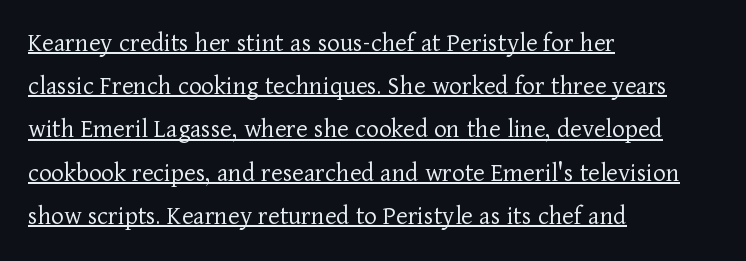
{"italic": "no", "bold": "no", "underline": "yes", "align": "left", "line_spacing": "normal", "line_spacing_ratio": 1.6, "letter_spacing": "normal", "letter_spacing_em": 0.0, "glyph_px": 27}
